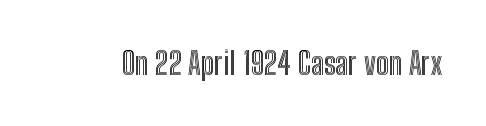
{"italic": "no", "width": "condensed", "x_height": "medium", "monospaced": "no", "underline": "no", "letter_spacing": "normal", "letter_spacing_em": 0.0, "glyph_px": 31}
